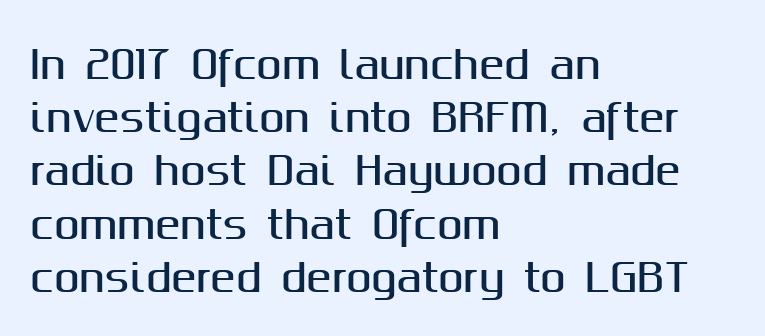
The image shows 38 px sans-serif type, upright; set left-aligned, normal line spacing (1.4x), normal letter spacing, not underlined; medium stroke contrast and a medium x-height.
